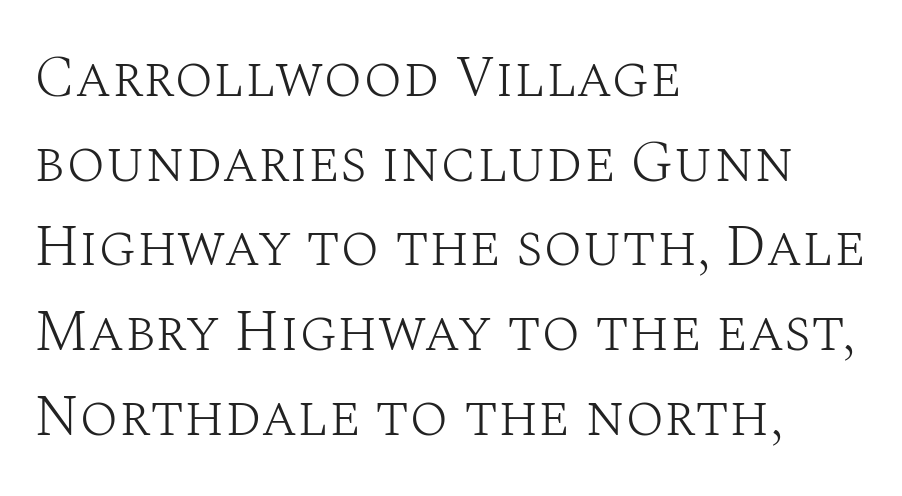
{"serif": "yes", "italic": "no", "bold": "no", "weight": "light", "width": "normal", "stroke_contrast": "medium", "x_height": "large", "monospaced": "no", "underline": "no", "align": "left", "line_spacing": "normal", "line_spacing_ratio": 1.46, "letter_spacing": "normal", "letter_spacing_em": 0.0, "glyph_px": 58}
